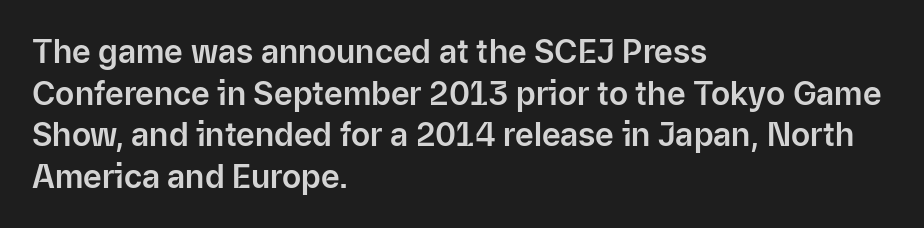
The image shows 32 px sans-serif type, upright; set left-aligned, normal line spacing (1.3x), normal letter spacing, not underlined; low stroke contrast and a medium x-height.
